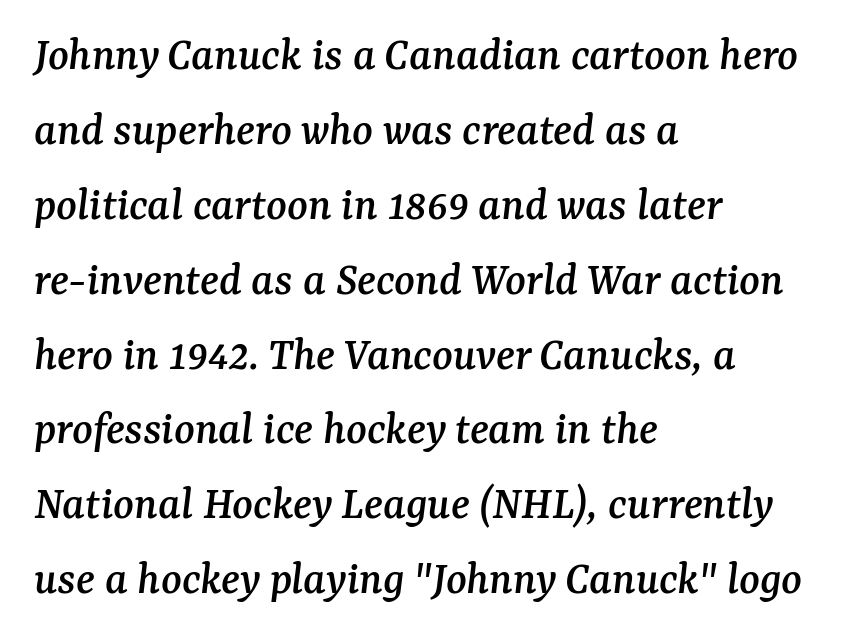
The image shows 48 px serif type, italic (leaning right); set left-aligned, normal line spacing (1.56x), normal letter spacing, not underlined; medium stroke contrast and a medium x-height.
